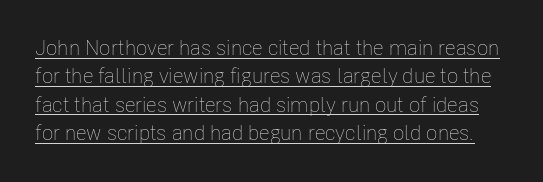
{"italic": "no", "bold": "no", "underline": "yes", "line_spacing": "normal", "line_spacing_ratio": 1.35, "letter_spacing": "normal", "letter_spacing_em": 0.0, "glyph_px": 21}
